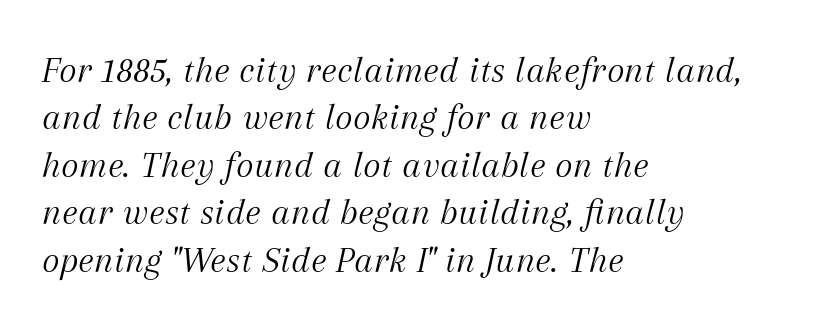
{"serif": "yes", "italic": "yes", "lean": "right", "slant_degrees": 12, "bold": "no", "weight": "light", "width": "normal", "stroke_contrast": "medium", "x_height": "medium", "monospaced": "no", "underline": "no", "align": "left", "line_spacing": "normal", "line_spacing_ratio": 1.25, "letter_spacing": "normal", "letter_spacing_em": 0.0, "glyph_px": 38}
